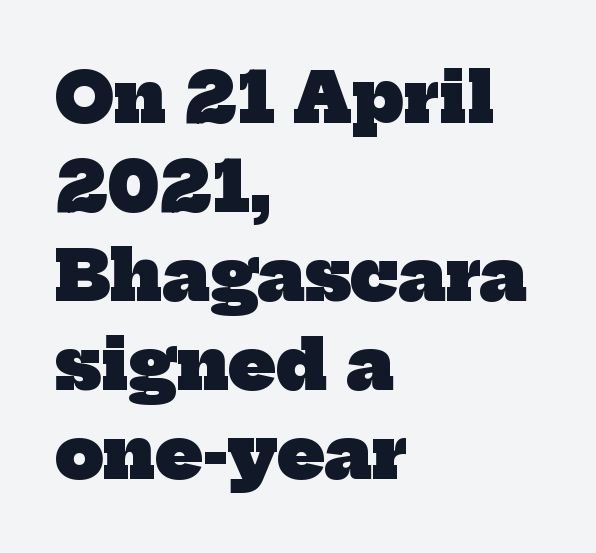
The image shows 68 px heavy serif type; set left-aligned, normal line spacing (1.31x), normal letter spacing, not underlined; low stroke contrast and a medium x-height.
